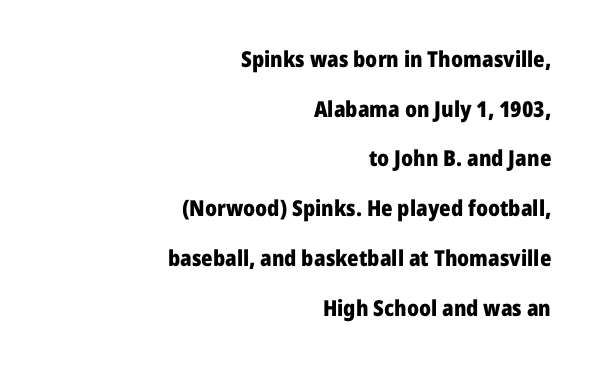
The image shows 22 px bold type, upright; set right-aligned, loose line spacing (2.26x), normal letter spacing, not underlined.
